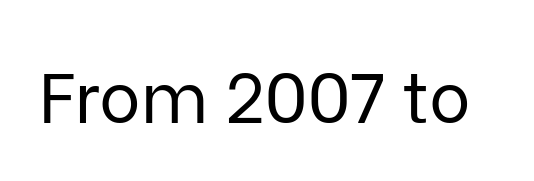
Vertical stems look standard width or narrower in stroke. The glyphs are unaccompanied by any horizontal stroke below them. Unlike italic type, these characters show no tilt at all. Honestly, the letter spacing is just normal — you wouldn't notice it. Varying glyph widths throughout — classic text-font behaviour.
